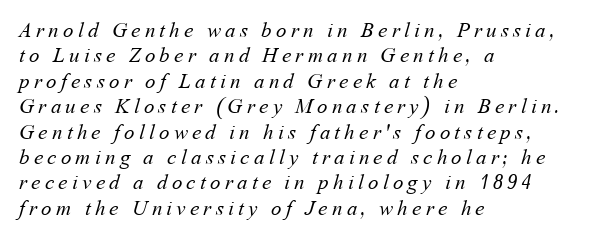
The letterforms stand isolated, each surrounded by extra space. The letters look calm and open, with moderate or lighter stems. No word sits above an underline. Is the block centered? No — it sits flush against the left margin.
